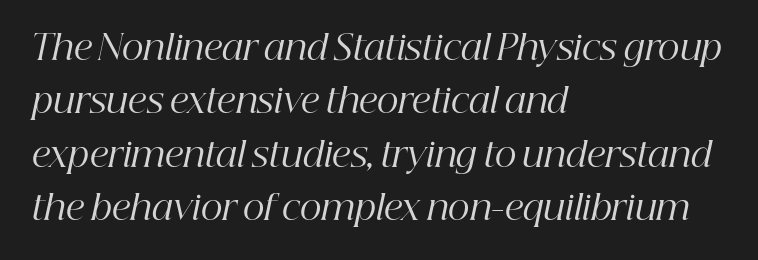
Classification — serif. These lines keep a tight, regular rhythm from letter to letter. Is the type slanted? Yes — the strokes lean at a clear angle. Looks like regular typesetting: each glyph gets only the width it needs.
